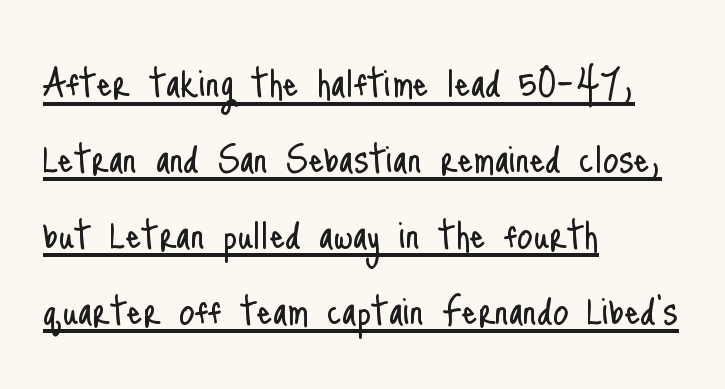
{"serif": "no", "italic": "no", "bold": "no", "weight": "light", "width": "condensed", "stroke_contrast": "low", "x_height": "small", "monospaced": "no", "underline": "yes", "align": "left", "line_spacing": "normal", "line_spacing_ratio": 1.55, "letter_spacing": "normal", "letter_spacing_em": 0.0, "glyph_px": 49}
